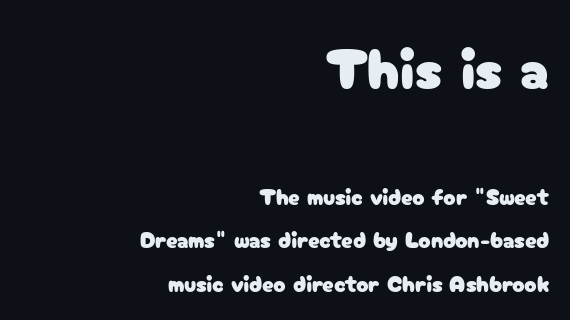
Q: Is the text italic (slanted)? A: No, it is upright.
Q: Is the typeface a serif or a sans-serif typeface? A: Sans-serif.
Q: Is the text underlined? A: No.
Q: How is the paragraph aligned? A: Right-aligned.
Q: Is the spacing between letters normal or unusually wide? A: Normal.
Q: Is the spacing between lines tight, normal or loose? A: Loose.
Q: Which block of text is set in a larger size, the first (top) or the second (bottom)? A: The first (top) one.
Q: Width (condensed, normal, or wide)? A: Normal.
Q: Stroke contrast? A: Low.
Q: x-height? A: Medium.
Q: Monospaced? A: No.
